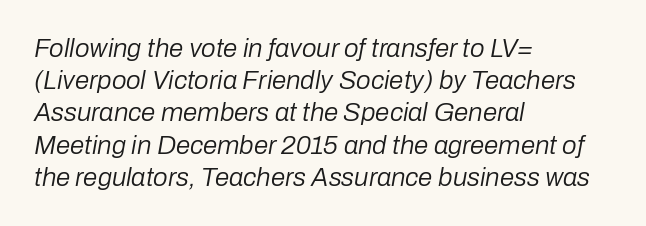
{"italic": "yes", "lean": "right", "slant_degrees": 10, "bold": "no", "underline": "no", "align": "left", "line_spacing_ratio": 1.24, "letter_spacing": "normal", "letter_spacing_em": 0.0, "glyph_px": 26}
